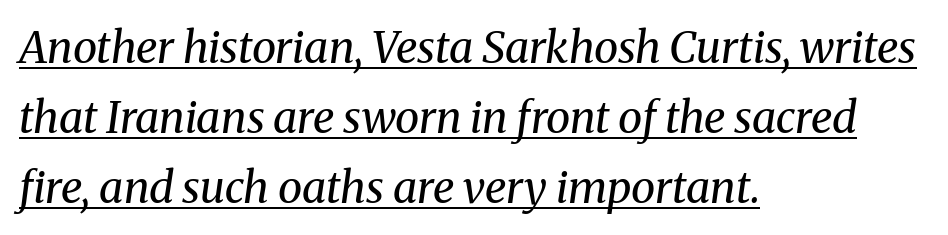
Emphasis-style slanted type is in use. Words appear dense and cohesive because spacing is normal. Descenders here cross a horizontal rule under the line. Is the block centered? No — it sits flush against the left margin. Each stroke keeps to a modest, everyday thickness or less.
